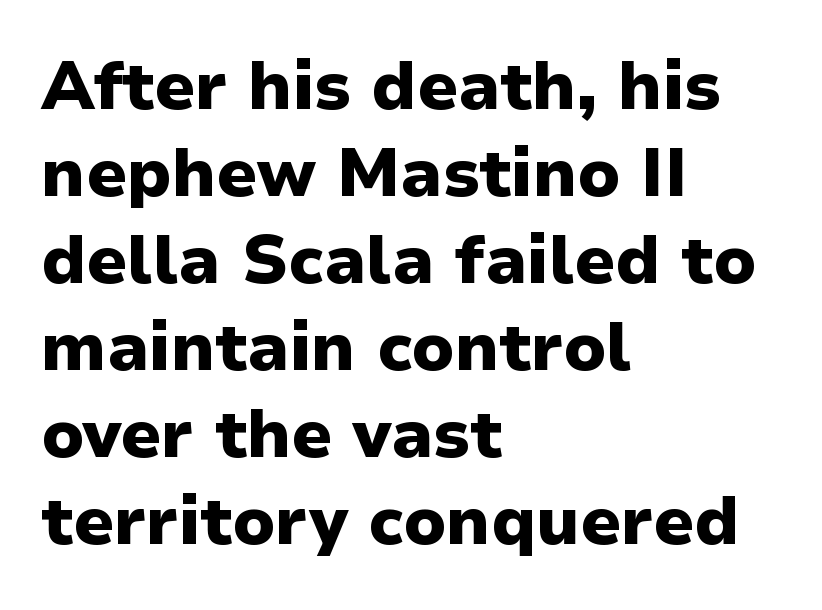
These lines sit exactly where default settings would place them. The glyphs are unaccompanied by any horizontal stroke below them. A typesetter would call this proportional, since set widths differ per character. No extra tracking has been applied to these lines. The axis of the letterforms is exactly vertical. Serif or sans? Sans — the stroke terminals are bare.
